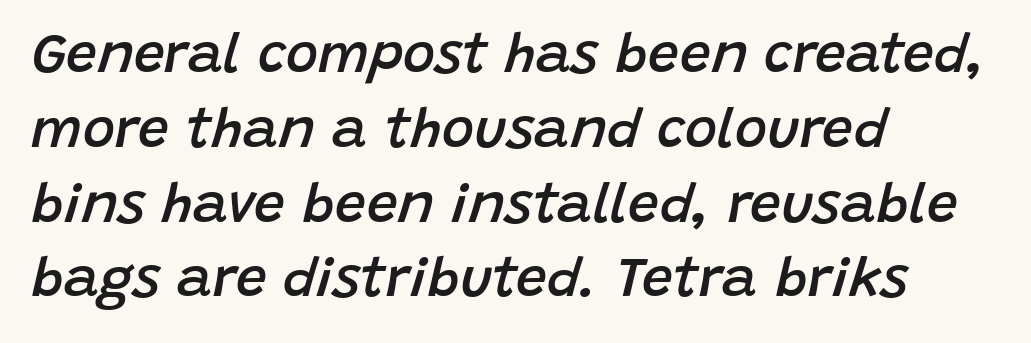
The image shows 55 px semibold type, italic (leaning right); set left-aligned, normal line spacing (1.36x), normal letter spacing, not underlined; low stroke contrast and a large x-height.
